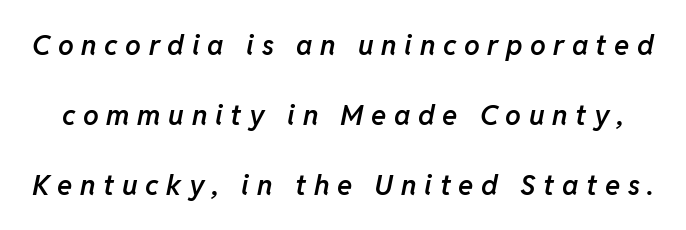
When letters slant like this, we call the style italic. Unmarked baselines from the first word to the last. Compared with typical body copy, the letter spacing here is much looser. The face used here is proportionally spaced, like ordinary book or web type.
